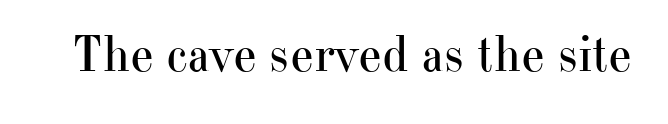
This is the regular roman posture of the typeface. Quick note: underline off. You could call the tracking neutral — neither tight nor loose. Do the characters align in a grid? No, the font is proportional.
